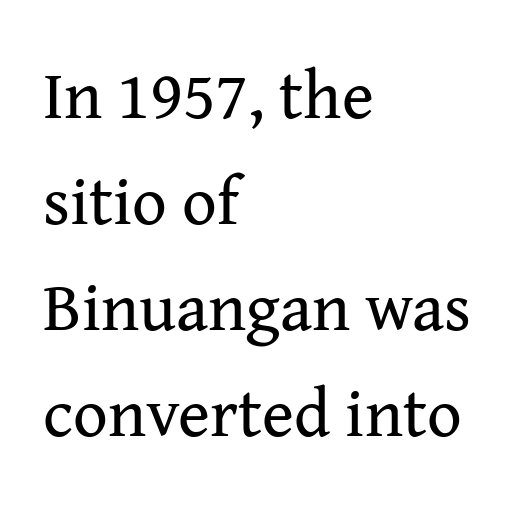
The image shows 68 px regular-weight serif type, upright; set left-aligned, normal line spacing (1.56x), normal letter spacing, not underlined; medium stroke contrast and a medium x-height.
